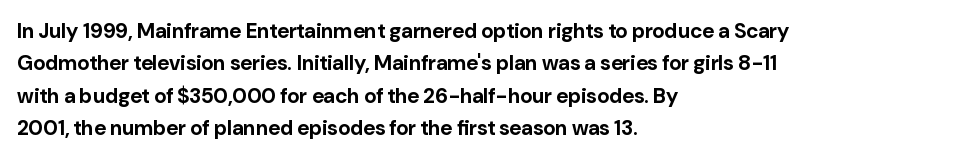
Q: Is the text bold? A: Yes.
Q: Is the text italic (slanted)? A: No, it is upright.
Q: Is the text underlined? A: No.
Q: How is the paragraph aligned? A: Left-aligned.
Q: Is the spacing between letters normal or unusually wide? A: Normal.
Q: Is the spacing between lines tight, normal or loose? A: Normal.
